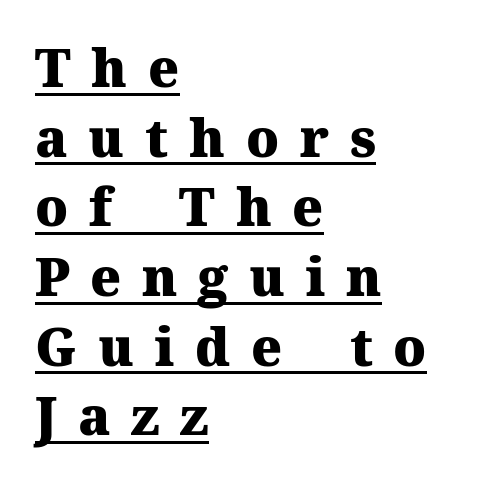
The face used here is proportionally spaced, like ordinary book or web type. The characters display serif detailing at their extremities. These characters rest on top of a visible drawn line. The axis of the letterforms is exactly vertical. The paragraph shown leans on its left margin.
